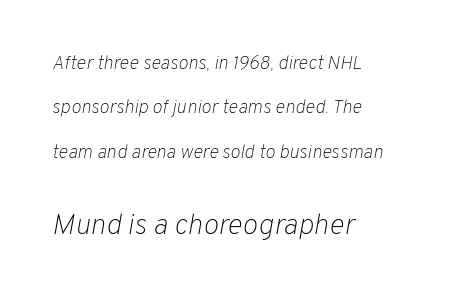
{"italic": "yes", "lean": "right", "slant_degrees": 10, "bold": "no", "weight": "light", "width": "normal", "stroke_contrast": "low", "x_height": "medium", "monospaced": "no", "underline": "no", "align": "left", "line_spacing": "loose", "line_spacing_ratio": 2.33, "letter_spacing": "normal", "letter_spacing_em": 0.0, "larger_block": "second", "size_ratio": 1.53, "glyph_px": 29}
